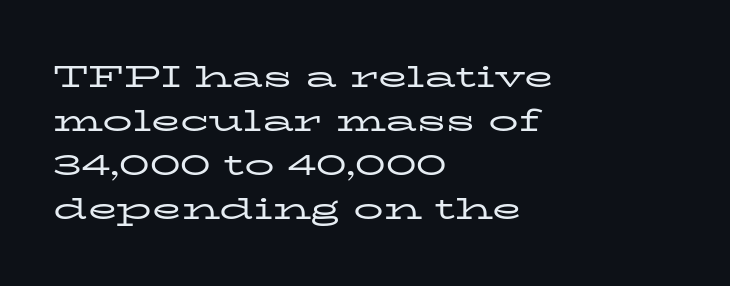
Anything drawn beneath the words? Only blank space. A typesetter would call this proportional, since set widths differ per character. Weight: regular or lighter. The letters stand straight up with perfectly vertical stems. The space between consecutive lines is moderate. Is the block centered? No — it sits flush against the left margin.
